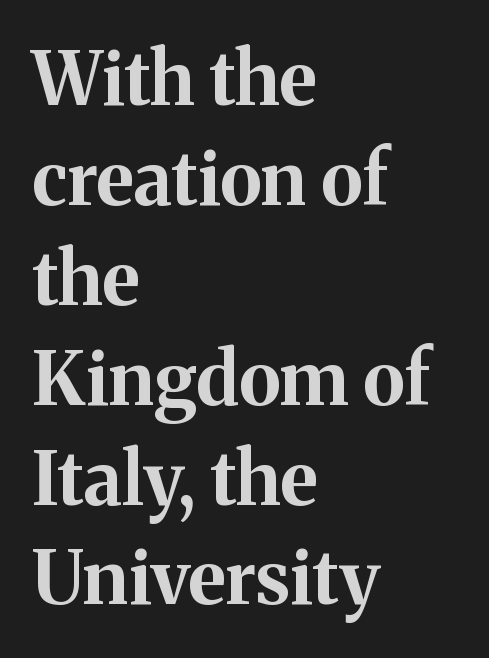
Is the type bold? Yes — the strokes are clearly thick and heavy. Casual observation: everything's shoved over to the left. This sample has the flowing, uneven cadence of proportional lettering. The horizontal fit of the characters is conventional and even.
